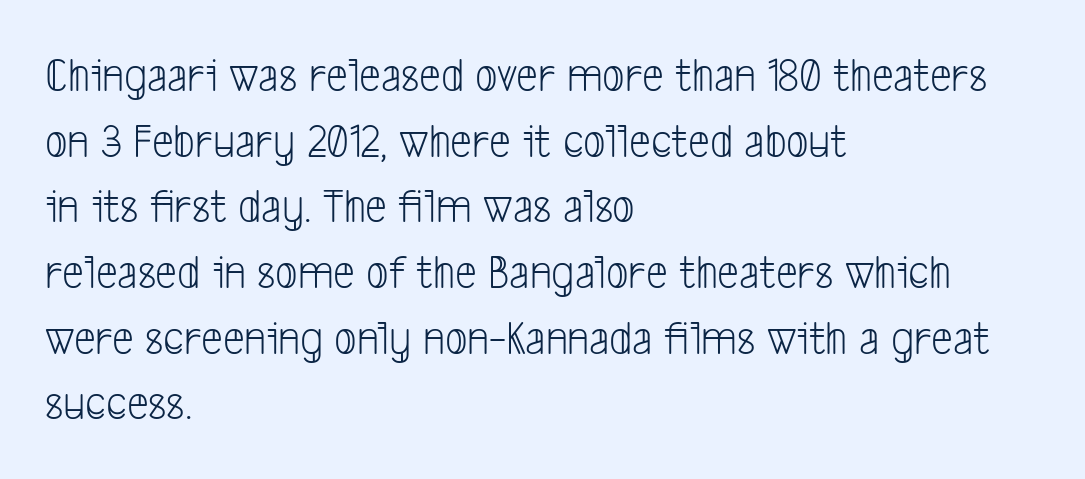
A bare baseline throughout the passage. The typeface chosen for these lines omits serifs. A light-to-regular cut is what we see here. The lines in this sample share a left origin and differ only in where they stop.
